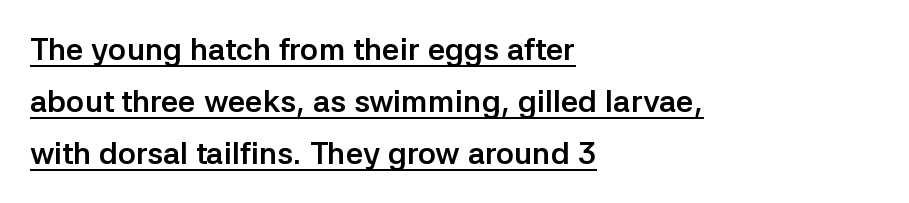
In CSS terms this would be text-align: left. Does the type have serifs? No, each stem ends abruptly. A full-strength bold gives these letters their thick strokes. Characters follow at the spacing the type designer built in. These lines sit exactly where default settings would place them. Each line of the rendering has a horizontal stroke beneath the glyphs.
